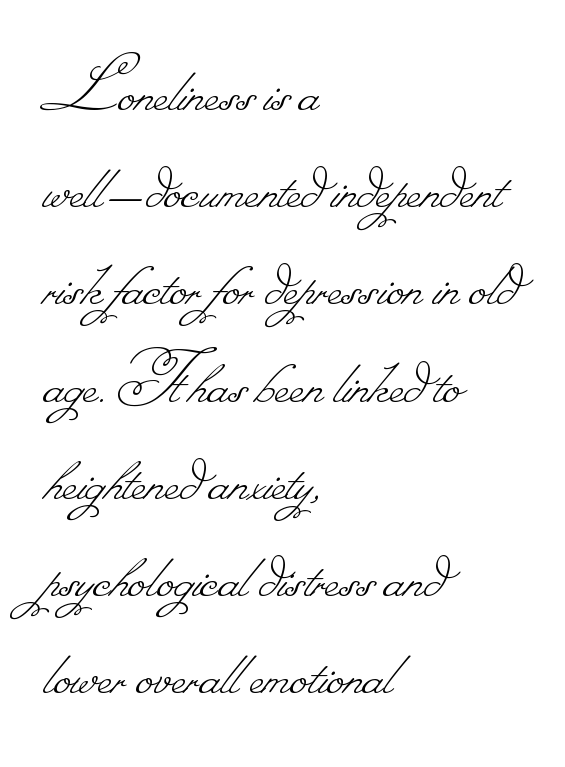
Q: Is the text bold? A: No.
Q: Is the text underlined? A: No.
Q: How is the paragraph aligned? A: Left-aligned.
Q: Is the spacing between letters normal or unusually wide? A: Normal.
Q: Width (condensed, normal, or wide)? A: Normal.
Q: Stroke contrast? A: Low.
Q: Monospaced? A: No.
